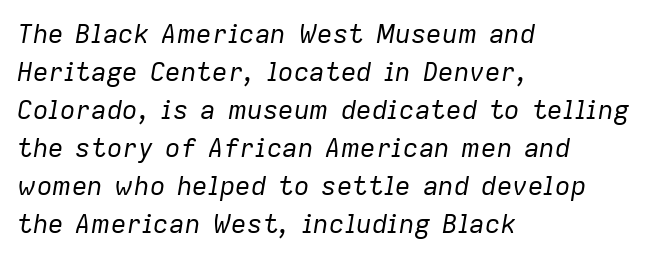
The image shows 26 px text type, italic (leaning right); set left-aligned, normal line spacing (1.46x), normal letter spacing, not underlined.
